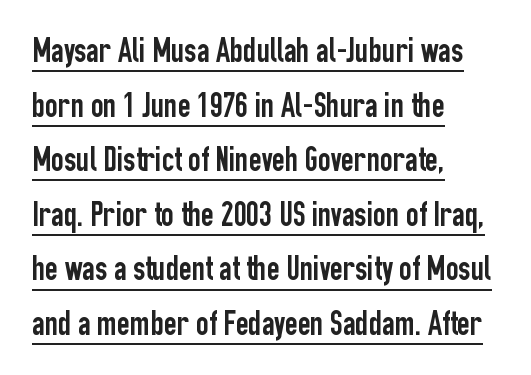
Q: Is the text italic (slanted)? A: No, it is upright.
Q: Is the typeface a serif or a sans-serif typeface? A: Sans-serif.
Q: Is the text underlined? A: Yes.
Q: How is the paragraph aligned? A: Left-aligned.
Q: Is the spacing between letters normal or unusually wide? A: Normal.
Q: Is the spacing between lines tight, normal or loose? A: Normal.
Q: Width (condensed, normal, or wide)? A: Condensed.
Q: Stroke contrast? A: Low.
Q: x-height? A: Medium.
Q: Monospaced? A: No.
